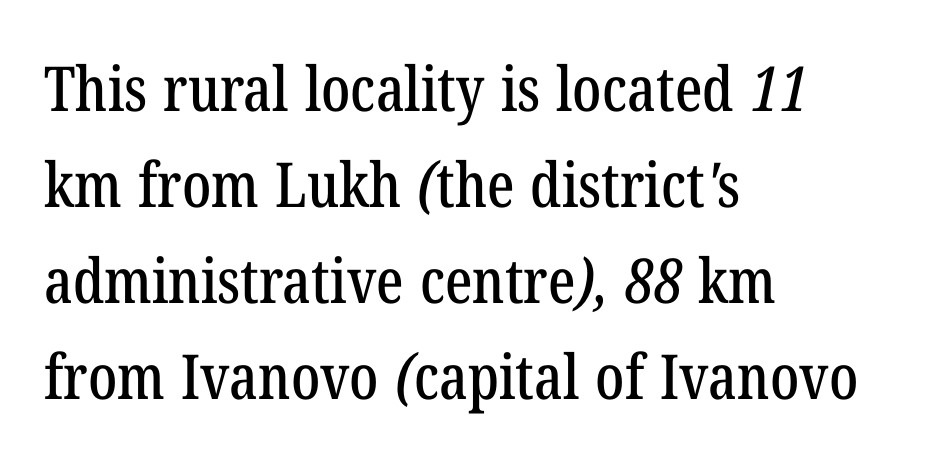
Q: Is the typeface a serif or a sans-serif typeface? A: Serif.
Q: Is the text underlined? A: No.
Q: How is the paragraph aligned? A: Left-aligned.
Q: Is the spacing between letters normal or unusually wide? A: Normal.
Q: Is the spacing between lines tight, normal or loose? A: Normal.
Q: Width (condensed, normal, or wide)? A: Condensed.
Q: Stroke contrast? A: Low.
Q: x-height? A: Medium.
Q: Monospaced? A: No.
